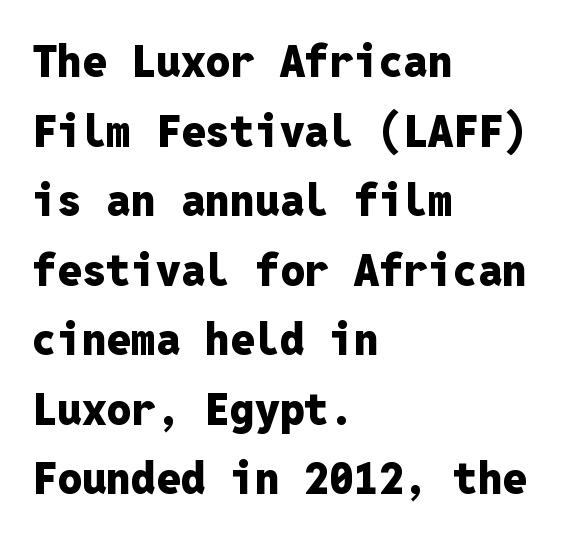
Inter-character spacing is left at the font's built-in metrics. All the whitespace from short lines collects on the right. The zone under the glyphs is completely vacant. Tall strokes in this sample are plumb rather than angled.
